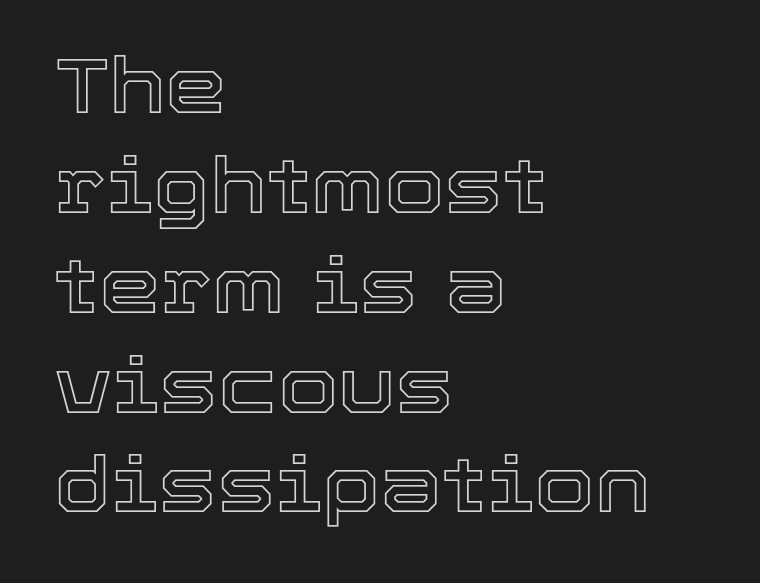
{"italic": "no", "width": "normal", "x_height": "medium", "monospaced": "no", "underline": "no", "align": "left", "line_spacing": "normal", "line_spacing_ratio": 1.28, "letter_spacing": "normal", "letter_spacing_em": 0.0, "glyph_px": 78}
